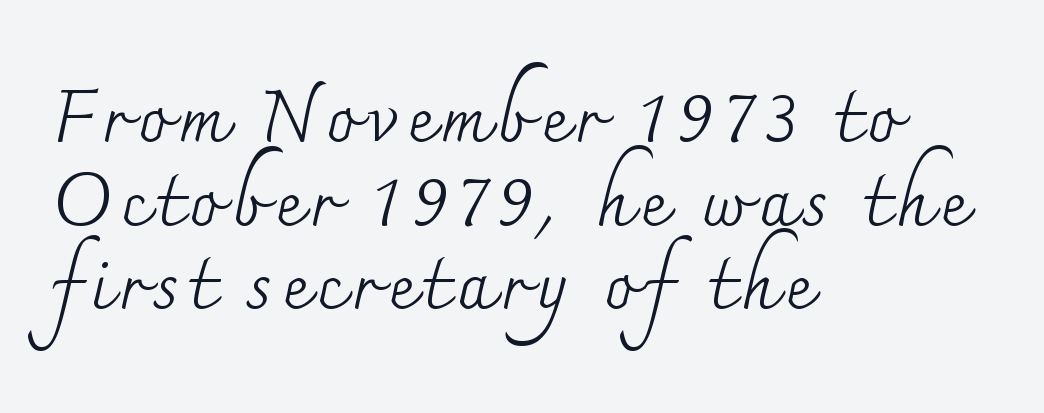
{"serif": "yes", "bold": "no", "weight": "regular", "width": "normal", "stroke_contrast": "medium", "x_height": "small", "monospaced": "no", "underline": "no", "align": "left", "line_spacing": "tight", "line_spacing_ratio": 1.13, "glyph_px": 74}
